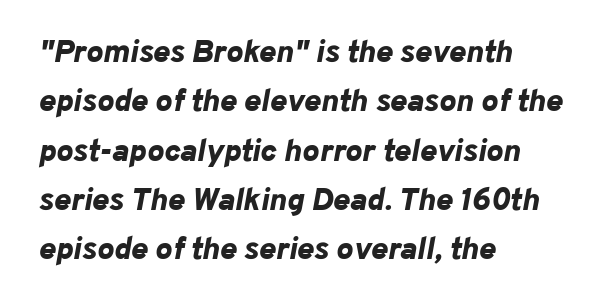
The letters advance in unequal steps, a hallmark of proportional type. Typographic density is high because the face is bold. Slant detected: the letters are inclined. Bare-footed words on every line. Does extra space separate the letters? No, they use regular spacing.
